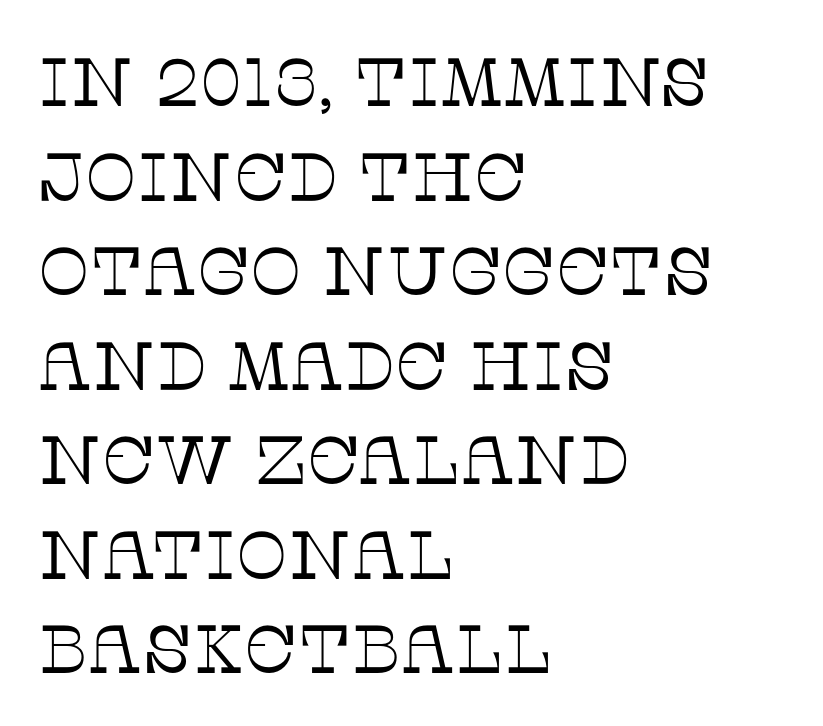
Letters have the restrained weight of plain body copy at most. The tracking reads as untouched default to a designer's eye. A bare baseline throughout the passage. The vertical gap from one line to the next is medium. Spacing verdict: proportional, widths tailored to each character.
